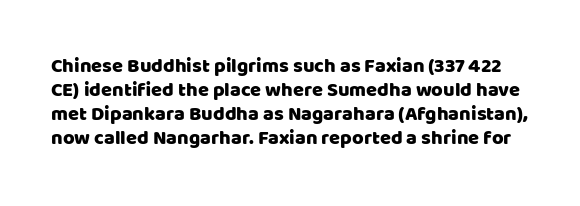
Q: Is the text italic (slanted)? A: No, it is upright.
Q: Is the text underlined? A: No.
Q: Is the spacing between letters normal or unusually wide? A: Normal.
